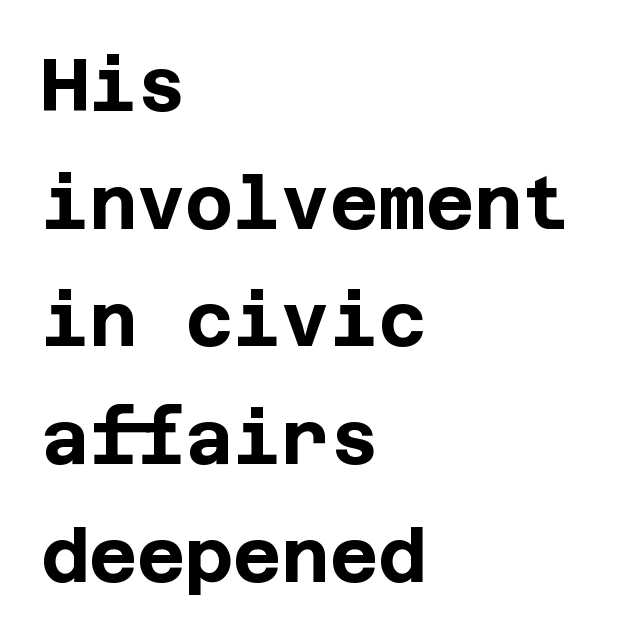
The image shows 74 px bold sans-serif type, upright; set left-aligned, normal line spacing (1.59x), normal letter spacing, not underlined; low stroke contrast and a large x-height.
